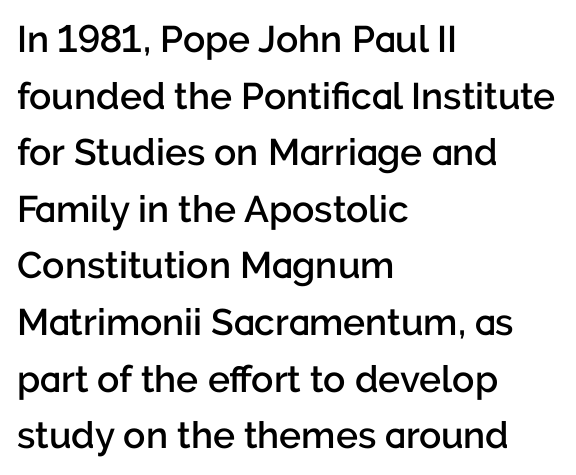
Q: Is the text bold? A: Semi-bold.
Q: Is the text italic (slanted)? A: No, it is upright.
Q: Is the typeface a serif or a sans-serif typeface? A: Sans-serif.
Q: Is the text underlined? A: No.
Q: How is the paragraph aligned? A: Left-aligned.
Q: Is the spacing between letters normal or unusually wide? A: Normal.
Q: Is the spacing between lines tight, normal or loose? A: Normal.
Q: Width (condensed, normal, or wide)? A: Normal.
Q: Stroke contrast? A: Low.
Q: x-height? A: Medium.
Q: Monospaced? A: No.
